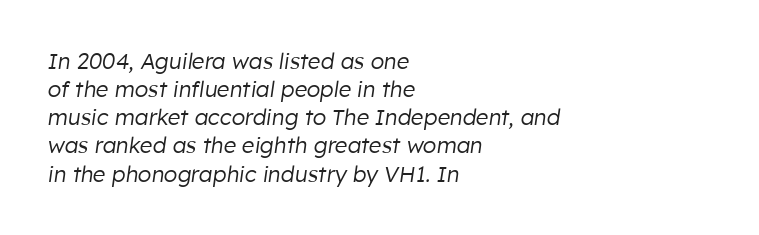
Q: Is the text bold? A: No.
Q: Is the text italic (slanted)? A: Yes, it leans right by about 8 degrees.
Q: Is the text underlined? A: No.
Q: How is the paragraph aligned? A: Left-aligned.
Q: Is the spacing between letters normal or unusually wide? A: Normal.
Q: Is the spacing between lines tight, normal or loose? A: Normal.
